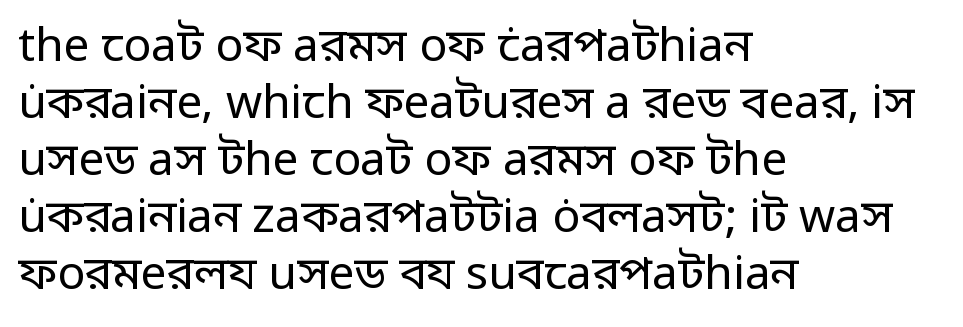
{"serif": "no", "italic": "no", "bold": "no", "weight": "regular", "width": "normal", "stroke_contrast": "low", "x_height": "medium", "monospaced": "no", "underline": "no", "align": "left", "line_spacing_ratio": 1.24, "letter_spacing": "normal", "letter_spacing_em": 0.0, "glyph_px": 46}
